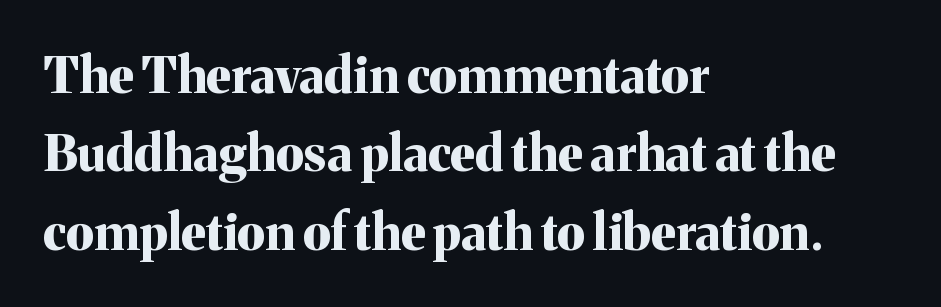
The image shows 50 px bold serif type, upright; set left-aligned, normal line spacing (1.57x), normal letter spacing, not underlined; medium stroke contrast and a medium x-height.
